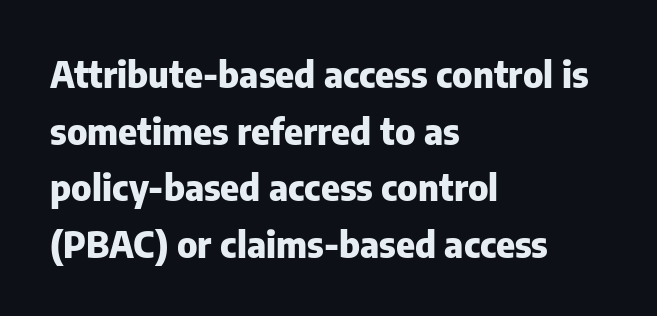
The image shows 36 px heavy sans-serif type, upright; set left-aligned, normal line spacing (1.57x), normal letter spacing, not underlined; low stroke contrast and a medium x-height.
